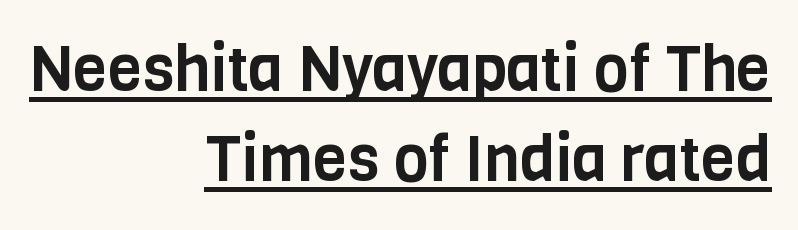
Here the glyphs are tracked normally, forming tight word shapes. The axis of the letterforms is exactly vertical. Leftover space on each line is placed entirely before the opening word. I'd call this a sans setting — the letters go barefoot. Underlined type. Is there much room between lines? A standard amount, neither cramped nor airy.
